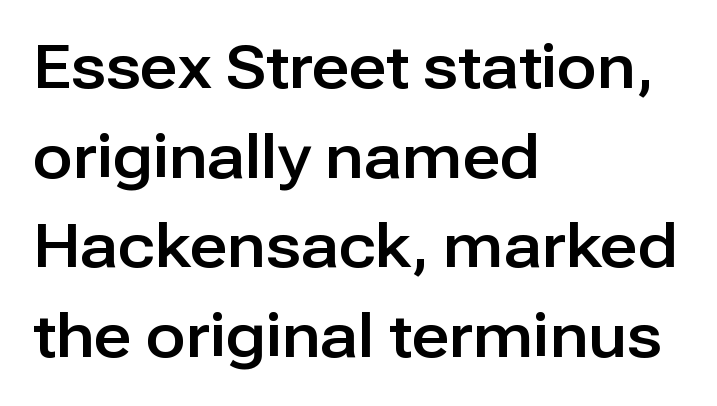
{"serif": "no", "italic": "no", "width": "normal", "stroke_contrast": "low", "x_height": "medium", "monospaced": "no", "underline": "no", "align": "left", "line_spacing": "normal", "line_spacing_ratio": 1.52, "letter_spacing": "normal", "letter_spacing_em": 0.0, "glyph_px": 59}
